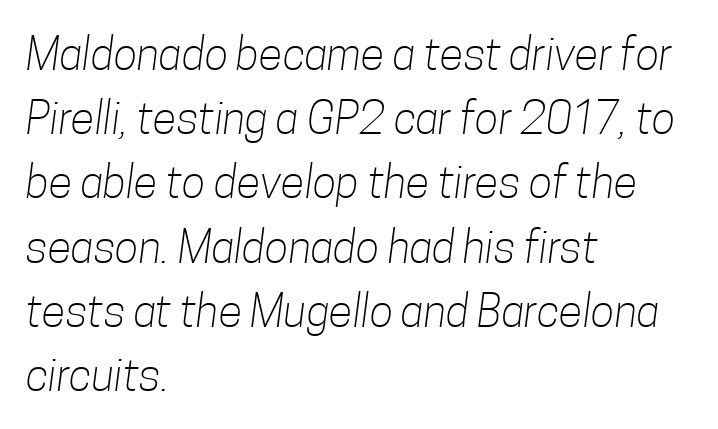
Q: Is the text bold? A: No.
Q: Is the typeface a serif or a sans-serif typeface? A: Sans-serif.
Q: Is the text underlined? A: No.
Q: How is the paragraph aligned? A: Left-aligned.
Q: Is the spacing between letters normal or unusually wide? A: Normal.
Q: Is the spacing between lines tight, normal or loose? A: Normal.
Q: Width (condensed, normal, or wide)? A: Condensed.
Q: Stroke contrast? A: Low.
Q: x-height? A: Medium.
Q: Monospaced? A: No.
